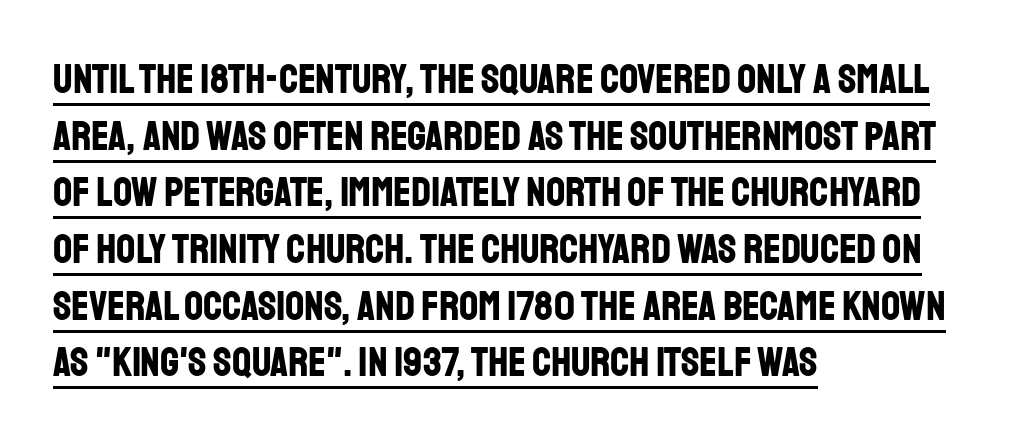
Q: Is the text bold? A: Yes.
Q: Is the text italic (slanted)? A: No, it is upright.
Q: Is the typeface a serif or a sans-serif typeface? A: Sans-serif.
Q: Is the text underlined? A: Yes.
Q: How is the paragraph aligned? A: Left-aligned.
Q: Is the spacing between letters normal or unusually wide? A: Normal.
Q: Is the spacing between lines tight, normal or loose? A: Normal.
Q: Width (condensed, normal, or wide)? A: Condensed.
Q: Stroke contrast? A: Low.
Q: x-height? A: Large.
Q: Monospaced? A: No.
